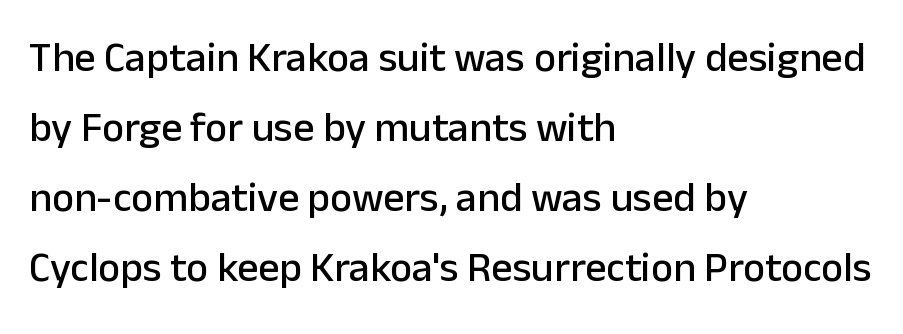
Q: Is the text italic (slanted)? A: No, it is upright.
Q: Is the typeface a serif or a sans-serif typeface? A: Sans-serif.
Q: Is the text underlined? A: No.
Q: How is the paragraph aligned? A: Left-aligned.
Q: Is the spacing between letters normal or unusually wide? A: Normal.
Q: Is the spacing between lines tight, normal or loose? A: Normal.
Q: Width (condensed, normal, or wide)? A: Normal.
Q: Stroke contrast? A: Low.
Q: x-height? A: Medium.
Q: Monospaced? A: No.
